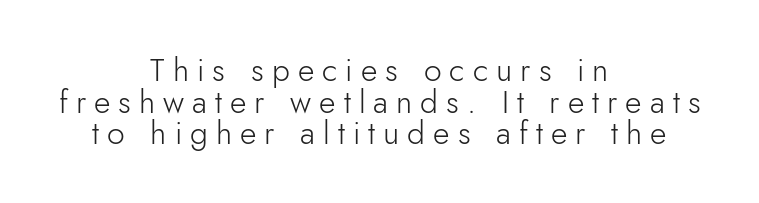
The image shows 32 px light sans-serif type, upright; set centered, tight line spacing (0.99x), unusually wide letter spacing (+0.25 em), not underlined; low stroke contrast and a small x-height.
